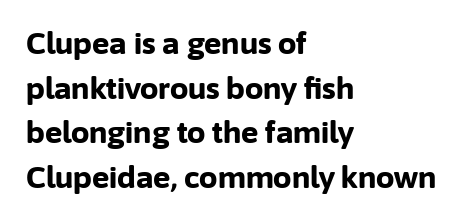
Q: Is the text bold? A: Yes.
Q: Is the text italic (slanted)? A: No, it is upright.
Q: Is the typeface a serif or a sans-serif typeface? A: Sans-serif.
Q: Is the text underlined? A: No.
Q: How is the paragraph aligned? A: Left-aligned.
Q: Is the spacing between letters normal or unusually wide? A: Normal.
Q: Is the spacing between lines tight, normal or loose? A: Normal.
Q: Width (condensed, normal, or wide)? A: Normal.
Q: Stroke contrast? A: Low.
Q: x-height? A: Medium.
Q: Monospaced? A: No.
